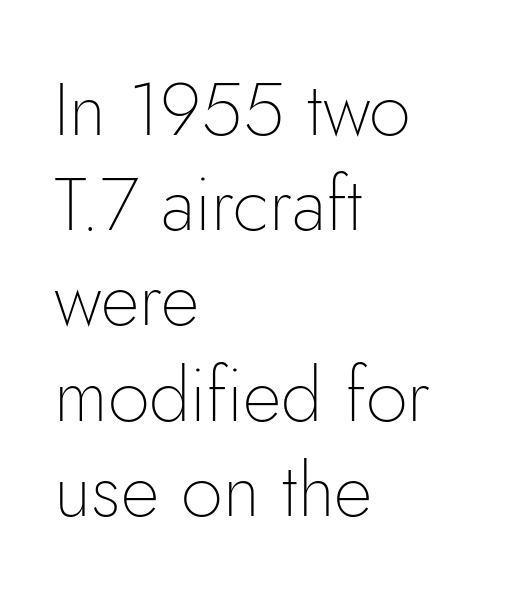
Q: Is the text bold? A: No.
Q: Is the text italic (slanted)? A: No, it is upright.
Q: Is the typeface a serif or a sans-serif typeface? A: Sans-serif.
Q: Is the text underlined? A: No.
Q: How is the paragraph aligned? A: Left-aligned.
Q: Is the spacing between letters normal or unusually wide? A: Normal.
Q: Is the spacing between lines tight, normal or loose? A: Normal.
Q: Width (condensed, normal, or wide)? A: Normal.
Q: Stroke contrast? A: Low.
Q: x-height? A: Small.
Q: Monospaced? A: No.
